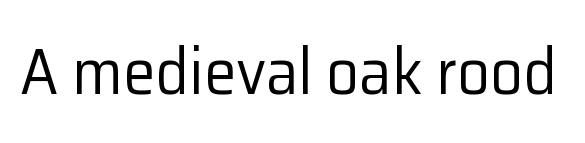
You can tell it's not italic because the verticals are truly vertical. Think of a printed novel: that variable character pitch is what you see here. This rendering employs a face without finishing strokes, i.e., a sans-serif. The area under the type is left untouched. On a weight scale, this lands at 450 or below.
